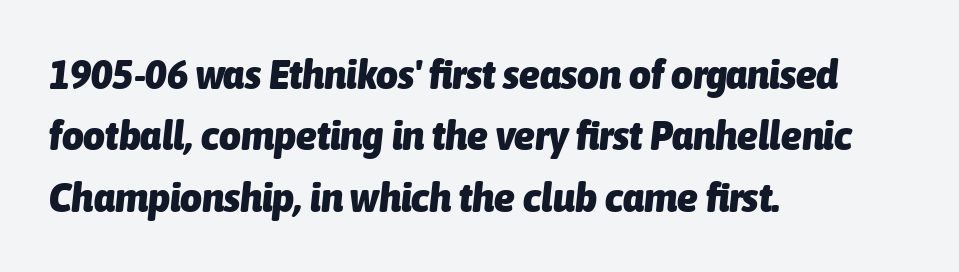
Looks like regular typesetting: each glyph gets only the width it needs. The lines sit at an ordinary, default distance from one another. I'd describe the lettering as bold — thick and assertive. You can tell it's italic because the verticals aren't actually vertical. Characters follow at the spacing the type designer built in.
